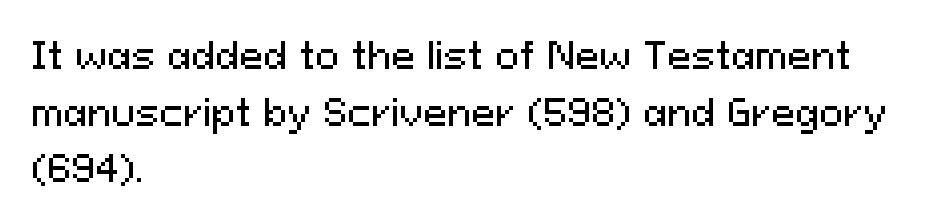
Q: Is the text italic (slanted)? A: No, it is upright.
Q: Is the typeface a serif or a sans-serif typeface? A: Sans-serif.
Q: Is the text underlined? A: No.
Q: How is the paragraph aligned? A: Left-aligned.
Q: Is the spacing between letters normal or unusually wide? A: Normal.
Q: Is the spacing between lines tight, normal or loose? A: Normal.
Q: Width (condensed, normal, or wide)? A: Normal.
Q: Stroke contrast? A: Medium.
Q: x-height? A: Medium.
Q: Monospaced? A: No.
